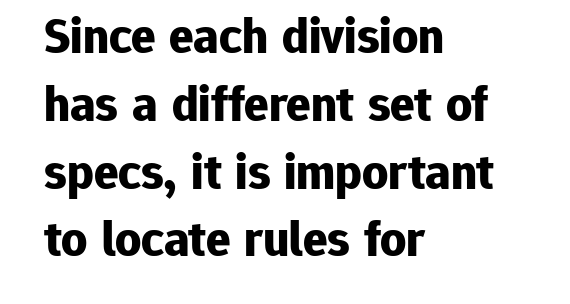
Q: Is the text bold? A: Yes.
Q: Is the text italic (slanted)? A: No, it is upright.
Q: Is the typeface a serif or a sans-serif typeface? A: Sans-serif.
Q: Is the text underlined? A: No.
Q: How is the paragraph aligned? A: Left-aligned.
Q: Is the spacing between letters normal or unusually wide? A: Normal.
Q: Is the spacing between lines tight, normal or loose? A: Normal.
Q: Width (condensed, normal, or wide)? A: Normal.
Q: Stroke contrast? A: Low.
Q: x-height? A: Medium.
Q: Monospaced? A: No.
